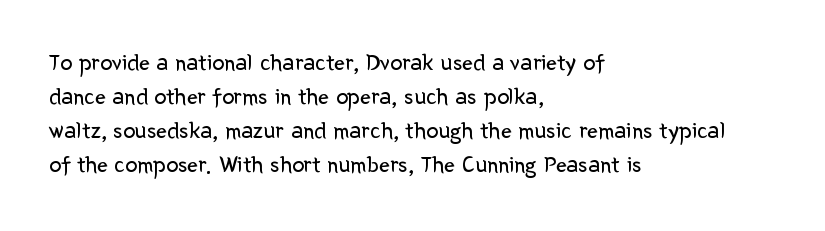
Q: Is the text bold? A: No.
Q: Is the text italic (slanted)? A: No, it is upright.
Q: Is the text underlined? A: No.
Q: How is the paragraph aligned? A: Left-aligned.
Q: Is the spacing between letters normal or unusually wide? A: Normal.
Q: Is the spacing between lines tight, normal or loose? A: Normal.
